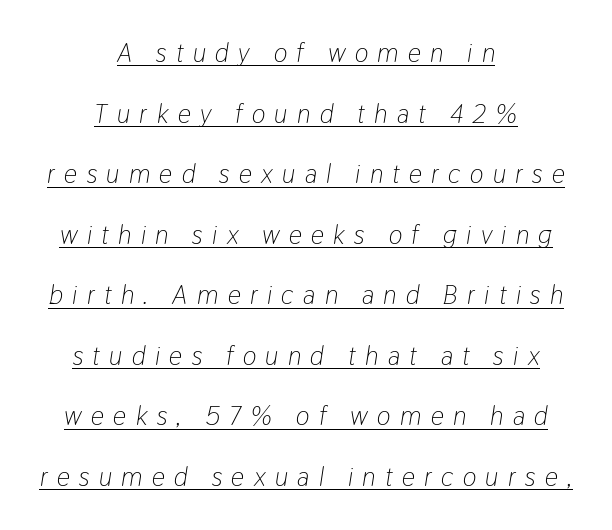
The image shows 26 px text type, italic (leaning right); set centered, loose line spacing (2.33x), unusually wide letter spacing (+0.36 em), underlined.
